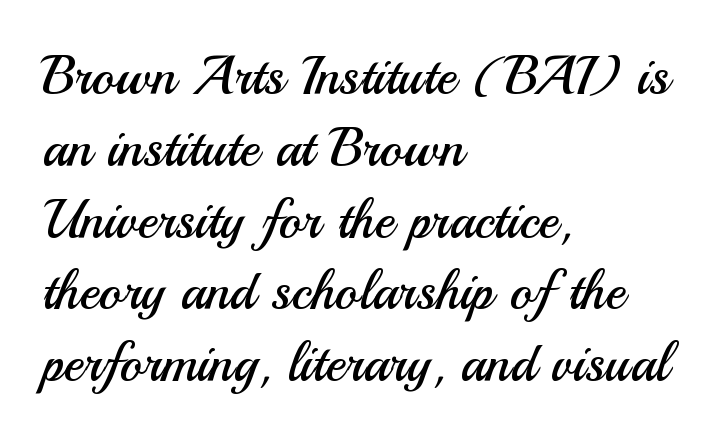
Stroke mass is kept to a normal reading level or below. The rendering keeps characters at their native spacing. This sample uses a sans-serif face. Compared with a centered layout, this one pins lines to the left instead.
